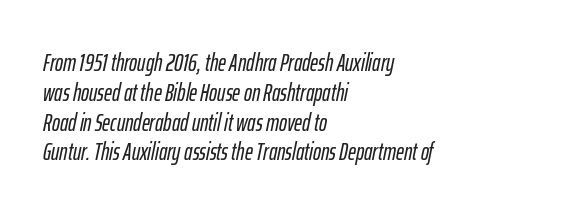
{"italic": "yes", "lean": "right", "slant_degrees": 12, "underline": "no", "align": "left", "line_spacing_ratio": 1.24, "letter_spacing": "normal", "letter_spacing_em": 0.0, "glyph_px": 24}
